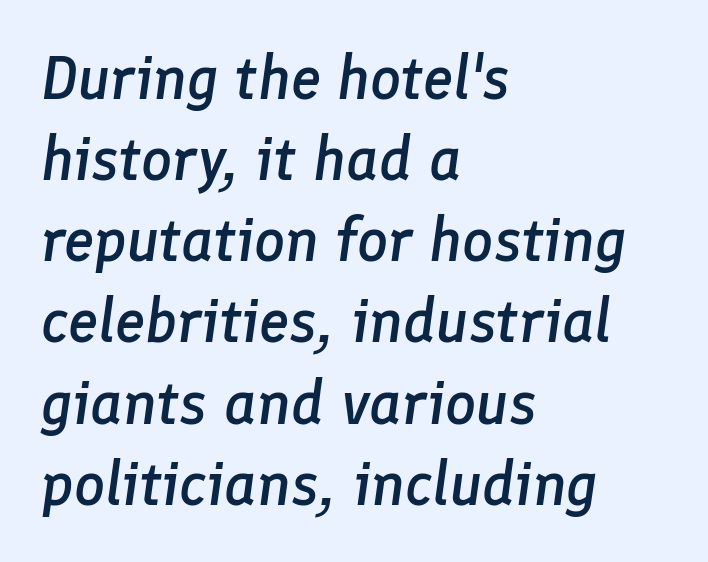
Q: Is the text bold? A: Semi-bold.
Q: Is the text italic (slanted)? A: Yes, it leans right by about 8 degrees.
Q: Is the text underlined? A: No.
Q: How is the paragraph aligned? A: Left-aligned.
Q: Is the spacing between letters normal or unusually wide? A: Normal.
Q: Is the spacing between lines tight, normal or loose? A: Normal.
Q: Width (condensed, normal, or wide)? A: Normal.
Q: Stroke contrast? A: Low.
Q: x-height? A: Medium.
Q: Monospaced? A: No.
